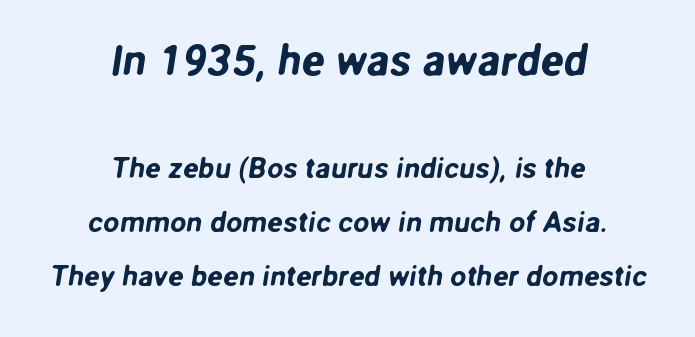
The string is rendered with underlining switched off. Spacing between characters is what you'd get straight out of the box. Which chunk is bigger? The first one — the top block dwarfs the bottom. The typeface chosen for these lines omits serifs. Looks like regular typesetting: each glyph gets only the width it needs.
